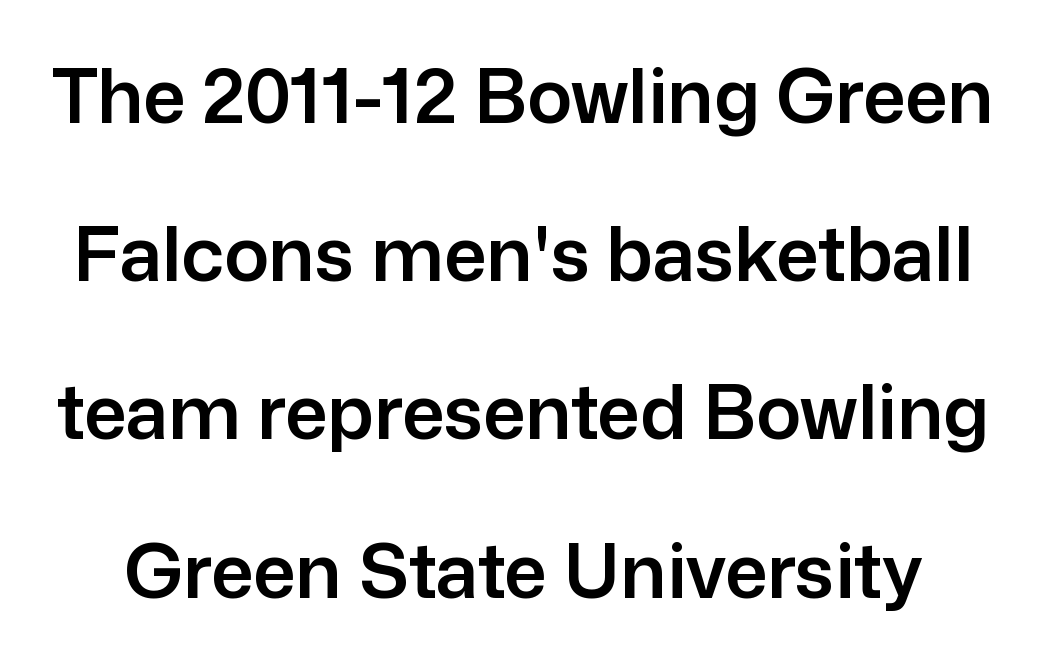
This sample trades compactness for vertical openness between lines. Standard letterfit; no display-style spreading of the glyphs. Grotesque or geometric, the face here clearly has no serifs. Check under the words: just untouched page.
